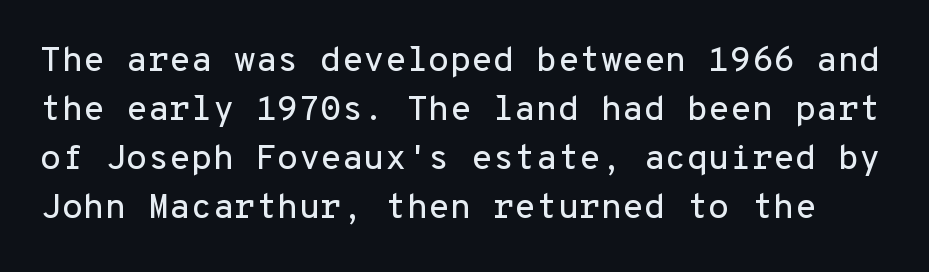
{"serif": "no", "italic": "no", "width": "normal", "stroke_contrast": "low", "x_height": "medium", "monospaced": "yes", "underline": "no", "line_spacing": "normal", "line_spacing_ratio": 1.4, "letter_spacing": "normal", "letter_spacing_em": 0.0, "glyph_px": 35}
